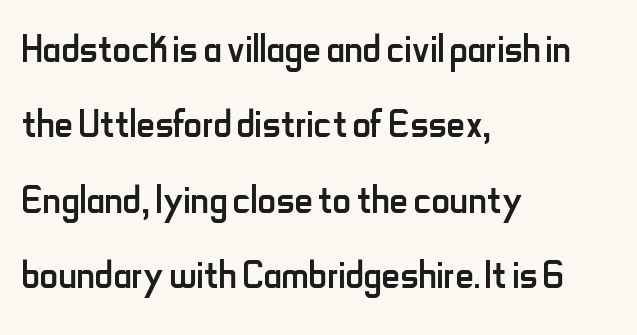
The image shows 51 px regular-weight, condensed sans-serif type, upright; set left-aligned, normal line spacing (1.48x), normal letter spacing, not underlined; low stroke contrast and a small x-height.
